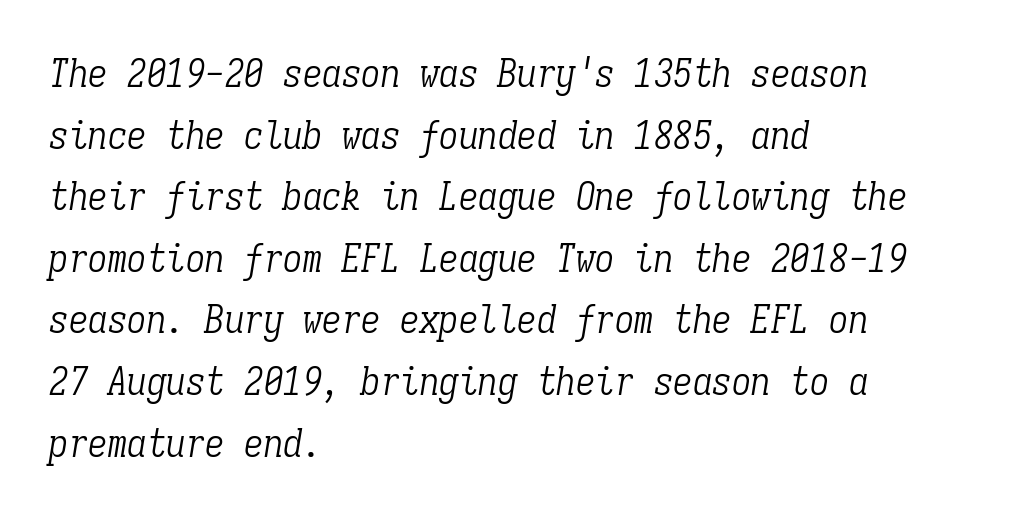
The letters look calm and open, with moderate or lighter stems. Interline gaps are of average width in this sample. Check where the strokes stop: tiny serifs finish them off. Only glyphs here, with clear space below each row.
